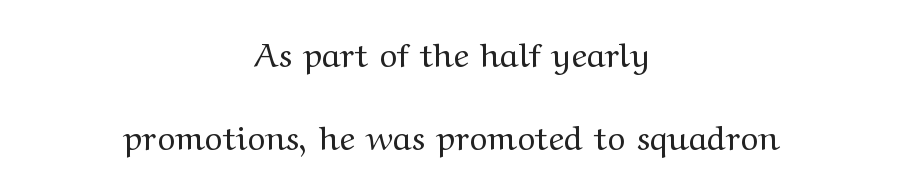
Q: Is the text bold? A: No.
Q: Is the text italic (slanted)? A: No, it is upright.
Q: Is the typeface a serif or a sans-serif typeface? A: Serif.
Q: Is the text underlined? A: No.
Q: How is the paragraph aligned? A: Centered.
Q: Is the spacing between letters normal or unusually wide? A: Normal.
Q: Is the spacing between lines tight, normal or loose? A: Loose.
Q: Width (condensed, normal, or wide)? A: Wide.
Q: Stroke contrast? A: Medium.
Q: x-height? A: Medium.
Q: Monospaced? A: No.
